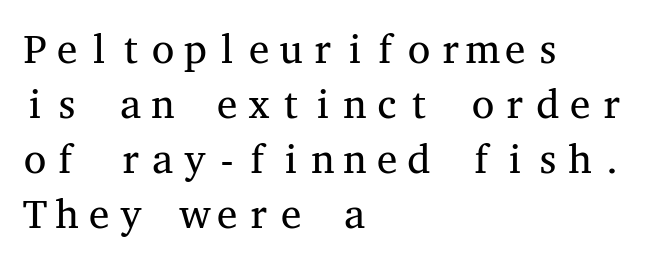
The image shows 41 px regular-weight, wide serif type, upright, monospaced; set left-aligned, normal line spacing (1.34x), normal letter spacing, not underlined; medium stroke contrast and a medium x-height.
